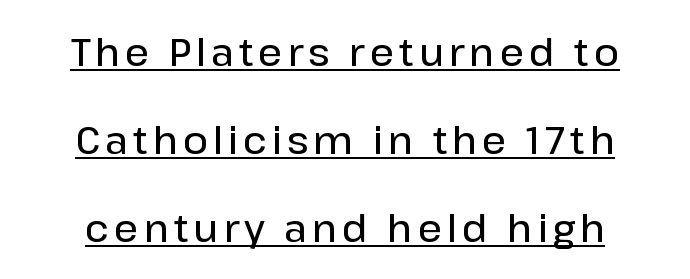
Serifs: no, the terminals of the letterforms are clean. Beneath each row of characters lies a ruled line. Honestly, the rows look like they've been pulled way apart. The sample has been set in demibold, a notch under bold. A typesetter would call this proportional, since set widths differ per character. Every row of glyphs is offset so its center matches the block's center.
